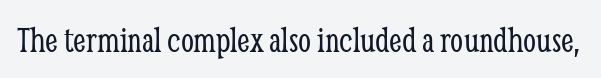
Q: Is the text bold? A: No.
Q: Is the text italic (slanted)? A: No, it is upright.
Q: Is the typeface a serif or a sans-serif typeface? A: Serif.
Q: Is the text underlined? A: No.
Q: Is the spacing between letters normal or unusually wide? A: Normal.
Q: Width (condensed, normal, or wide)? A: Condensed.
Q: Stroke contrast? A: Low.
Q: x-height? A: Medium.
Q: Monospaced? A: No.
